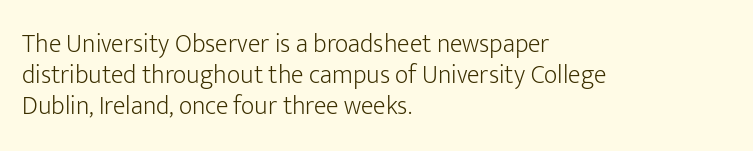
Q: Is the text bold? A: No.
Q: Is the text italic (slanted)? A: No, it is upright.
Q: Is the text underlined? A: No.
Q: How is the paragraph aligned? A: Left-aligned.
Q: Is the spacing between letters normal or unusually wide? A: Normal.
